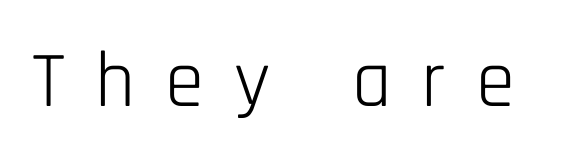
{"serif": "no", "italic": "no", "bold": "no", "weight": "light", "width": "condensed", "stroke_contrast": "low", "x_height": "large", "monospaced": "no", "underline": "no", "letter_spacing": "wide", "letter_spacing_em": 0.38, "glyph_px": 79}
